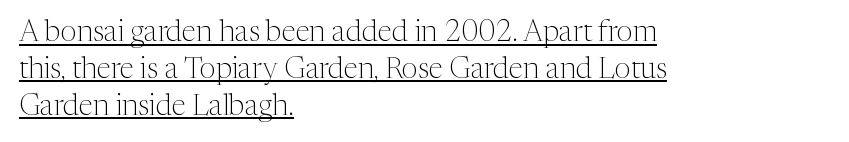
The image shows 29 px light serif type, upright; set left-aligned, normal line spacing (1.27x), normal letter spacing, underlined; medium stroke contrast and a medium x-height.
